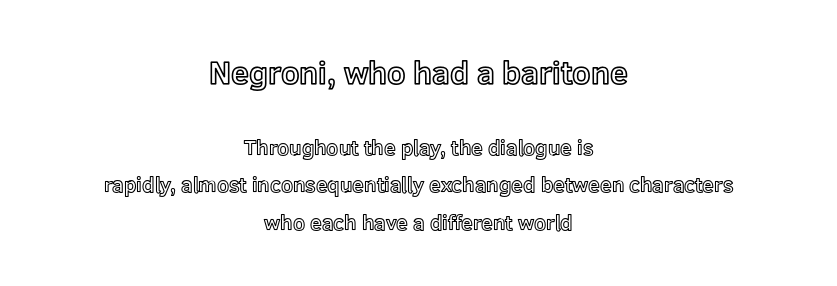
The image shows 32 px text type, upright; set centered, line spacing 1.79x, normal letter spacing, not underlined; the first (top) block is 1.52x larger; a medium x-height.
